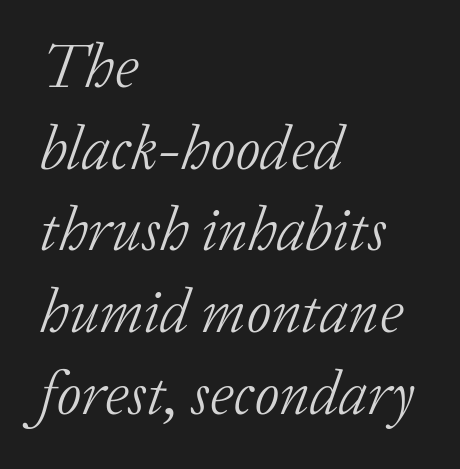
The image shows 61 px light serif type, italic (leaning right); set left-aligned, normal line spacing (1.34x), normal letter spacing, not underlined; low stroke contrast and a medium x-height.
